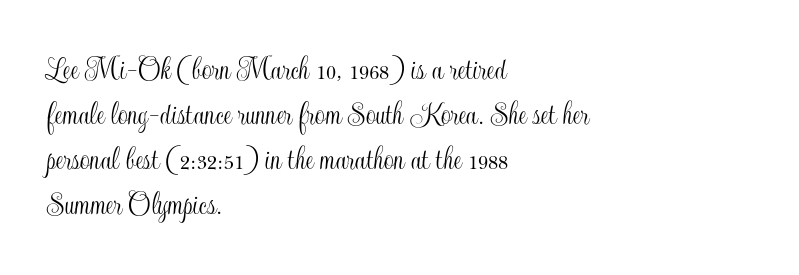
There is no visible air inserted between adjacent glyphs. Students, observe: this is what conventionally led text looks like. Notice how the passage keeps a crisp vertical edge on the left only.
